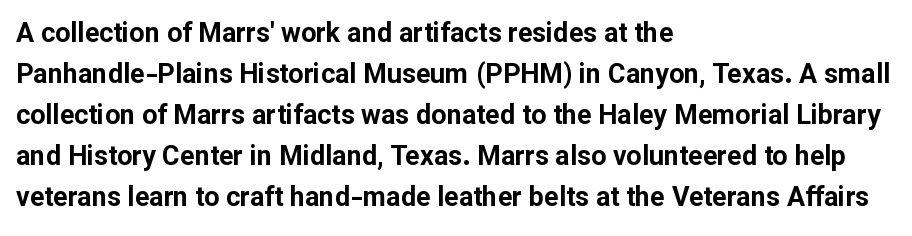
Q: Is the text bold? A: Yes.
Q: Is the text italic (slanted)? A: No, it is upright.
Q: Is the text underlined? A: No.
Q: How is the paragraph aligned? A: Left-aligned.
Q: Is the spacing between letters normal or unusually wide? A: Normal.
Q: Is the spacing between lines tight, normal or loose? A: Normal.
